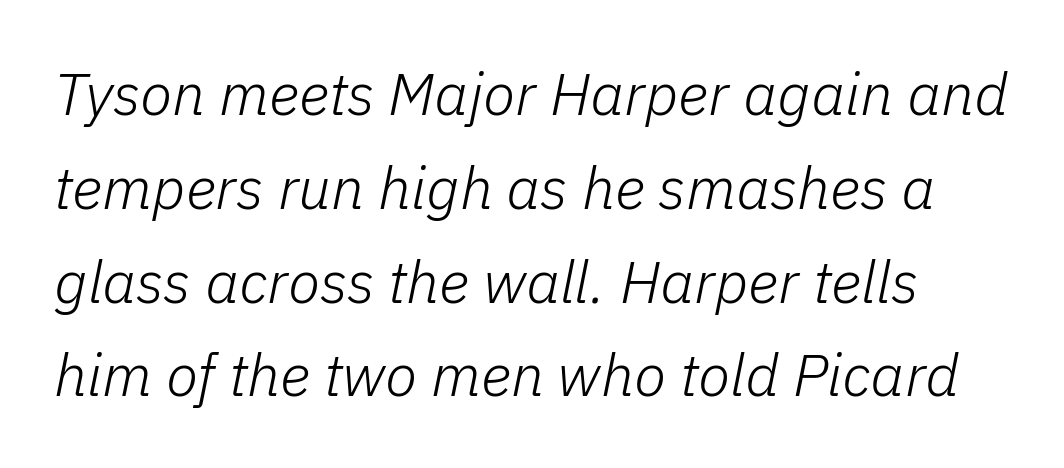
The image shows 59 px light type, italic (leaning right); set normal line spacing (1.59x), normal letter spacing, not underlined; low stroke contrast and a medium x-height.
